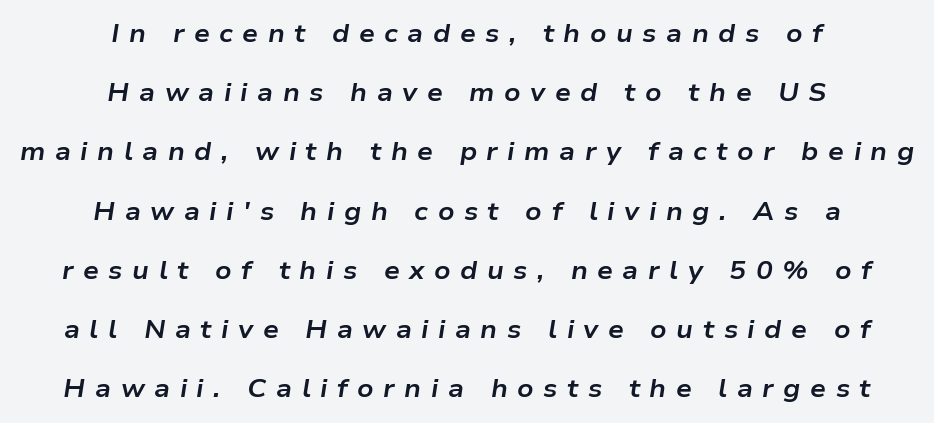
{"italic": "yes", "lean": "right", "slant_degrees": 9, "bold": "yes", "underline": "no", "align": "center", "line_spacing": "loose", "line_spacing_ratio": 2.37, "letter_spacing": "wide", "letter_spacing_em": 0.38, "glyph_px": 25}
